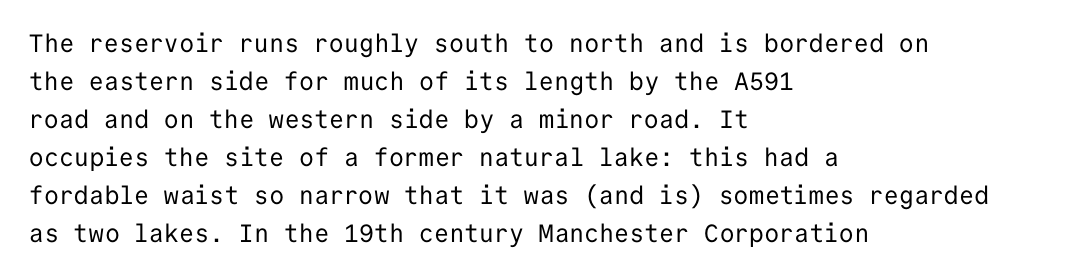
{"italic": "no", "bold": "no", "underline": "no", "align": "left", "line_spacing": "normal", "line_spacing_ratio": 1.52, "letter_spacing": "normal", "letter_spacing_em": 0.0, "glyph_px": 25}
